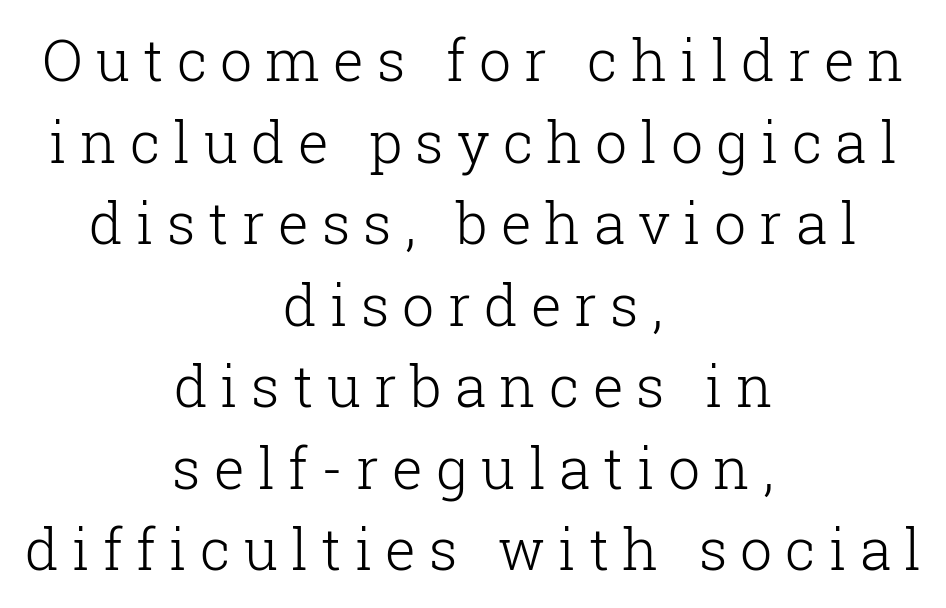
A typesetter would mark this as roman, not italic. The passage shown has open, widely tracked lettering throughout. This rendering employs a face with finishing strokes, i.e., a serif. The zone under the glyphs is completely vacant. The font is comparable to plain body text, perhaps lighter. These lines are centered, leaving both edges ragged.
